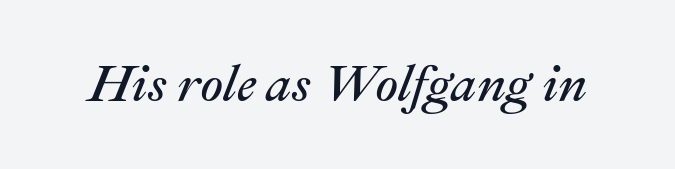
{"italic": "yes", "lean": "right", "slant_degrees": 22, "bold": "no", "weight": "regular", "width": "normal", "stroke_contrast": "medium", "x_height": "medium", "monospaced": "no", "underline": "no", "letter_spacing": "normal", "letter_spacing_em": 0.0, "glyph_px": 51}
